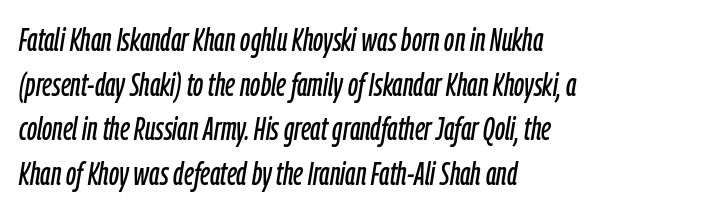
{"italic": "yes", "lean": "right", "slant_degrees": 9, "width": "condensed", "stroke_contrast": "low", "x_height": "medium", "monospaced": "no", "underline": "no", "align": "left", "line_spacing": "normal", "line_spacing_ratio": 1.35, "letter_spacing": "normal", "letter_spacing_em": 0.0, "glyph_px": 33}
